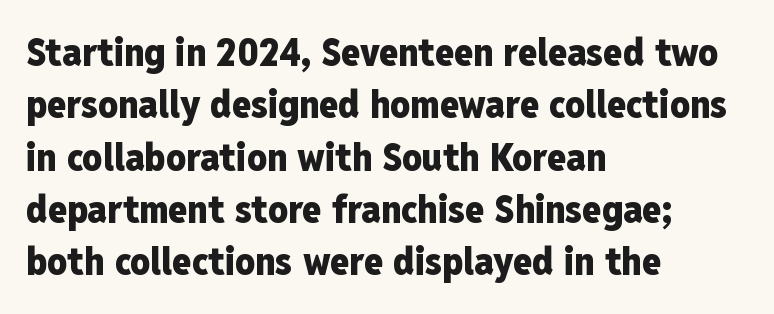
{"serif": "no", "italic": "no", "bold": "yes", "weight": "heavy", "width": "condensed", "stroke_contrast": "low", "x_height": "medium", "monospaced": "no", "underline": "no", "align": "left", "line_spacing": "normal", "line_spacing_ratio": 1.34, "letter_spacing": "normal", "letter_spacing_em": 0.0, "glyph_px": 39}
